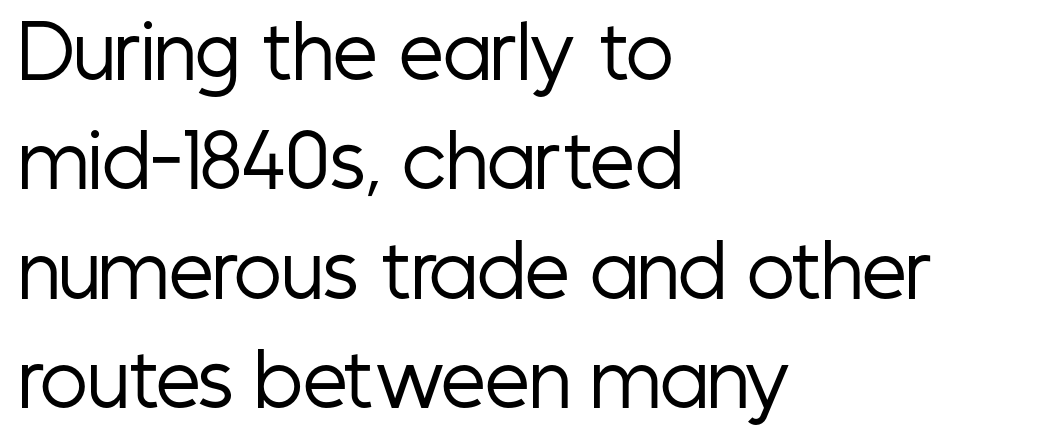
{"serif": "no", "italic": "no", "bold": "no", "weight": "regular", "width": "condensed", "stroke_contrast": "low", "x_height": "medium", "monospaced": "no", "underline": "no", "align": "left", "line_spacing": "normal", "line_spacing_ratio": 1.54, "letter_spacing": "normal", "letter_spacing_em": 0.0, "glyph_px": 71}
